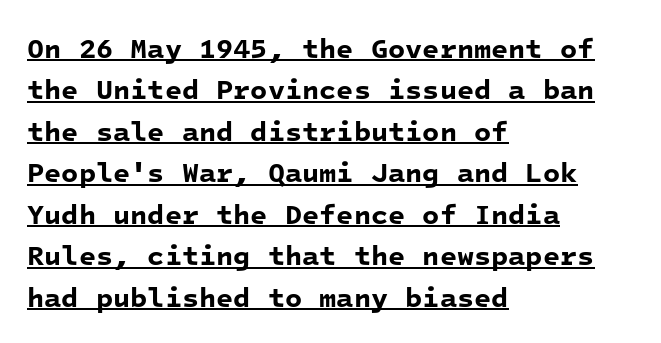
Horizontally, the lines are justified to the leading edge only. Spacing verdict: monospaced, one width for all characters. Summary of weight: heavy, a full bold. A typesetter would call this leading conventional body-copy spacing. Caption: lettering with a line underneath. Regarding serifs, this sample does without them.
